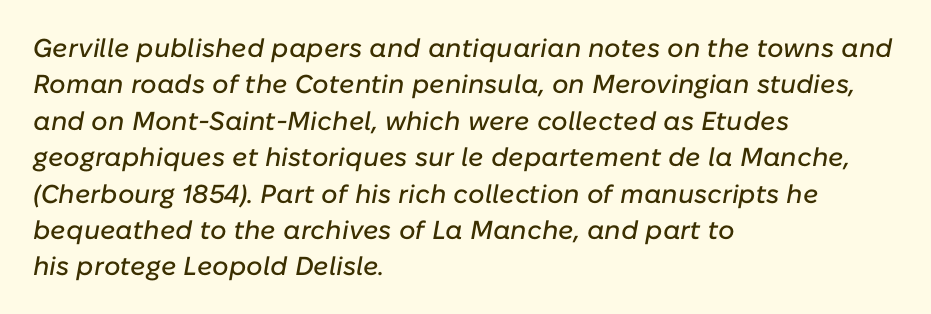
{"italic": "yes", "lean": "right", "slant_degrees": 10, "underline": "no", "align": "left", "line_spacing": "normal", "line_spacing_ratio": 1.4, "letter_spacing": "normal", "letter_spacing_em": 0.0, "glyph_px": 26}
